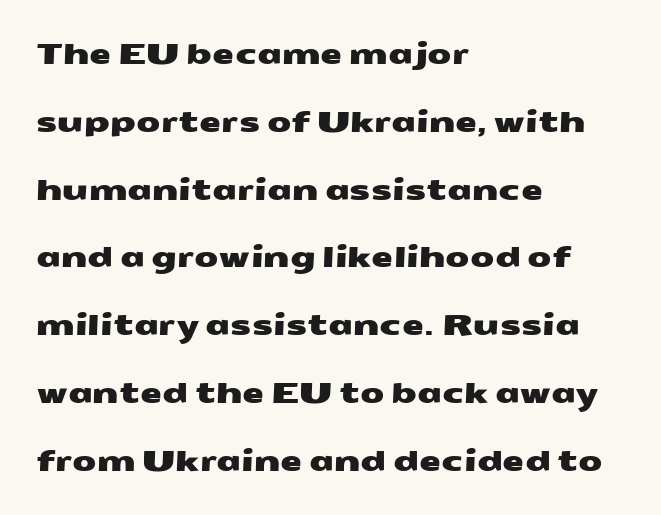
{"serif": "no", "width": "wide", "stroke_contrast": "medium", "x_height": "medium", "monospaced": "no", "underline": "no", "align": "left", "line_spacing": "loose", "line_spacing_ratio": 2.42, "letter_spacing": "normal", "letter_spacing_em": 0.0, "glyph_px": 28}
